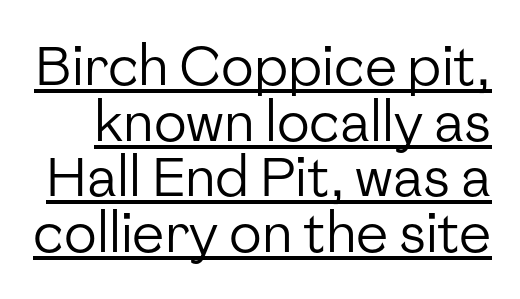
Q: Is the text bold? A: No.
Q: Is the text italic (slanted)? A: No, it is upright.
Q: Is the typeface a serif or a sans-serif typeface? A: Sans-serif.
Q: Is the text underlined? A: Yes.
Q: Is the spacing between letters normal or unusually wide? A: Normal.
Q: Is the spacing between lines tight, normal or loose? A: Tight.
Q: Width (condensed, normal, or wide)? A: Normal.
Q: Stroke contrast? A: Low.
Q: x-height? A: Medium.
Q: Monospaced? A: No.
